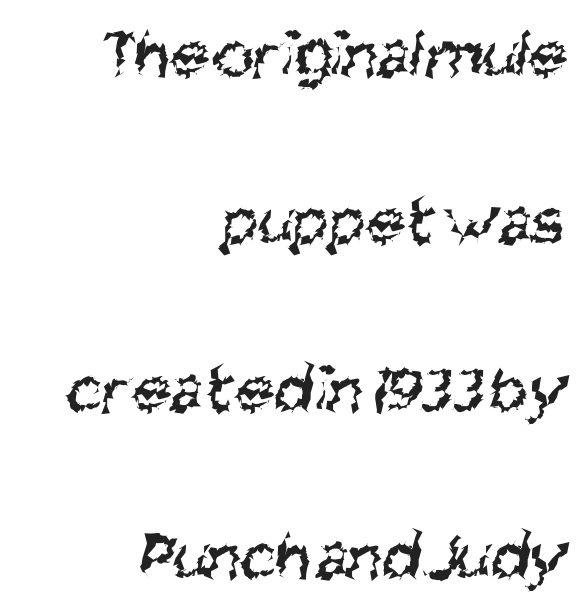
Widely set lines give the paragraph a tall, airy silhouette. Summary of weight: not heavy and not bold. Nothing sits at the stroke ends, so this counts as sans-serif. Varying glyph widths throughout — classic text-font behaviour. The face used here is rendered with its standard letterfit. Only glyphs here, with clear space below each row.
